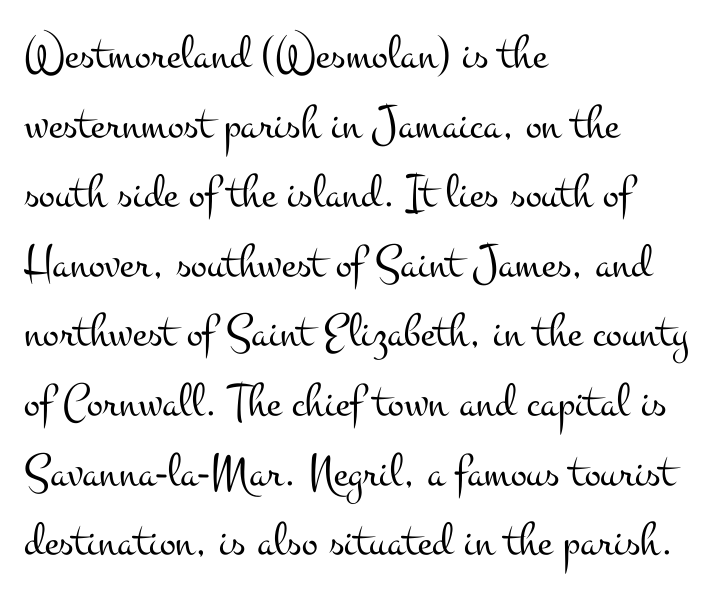
{"bold": "no", "weight": "light", "width": "wide", "stroke_contrast": "medium", "x_height": "small", "monospaced": "no", "underline": "no", "align": "left", "line_spacing": "normal", "line_spacing_ratio": 1.45, "letter_spacing": "normal", "letter_spacing_em": 0.0, "glyph_px": 48}
